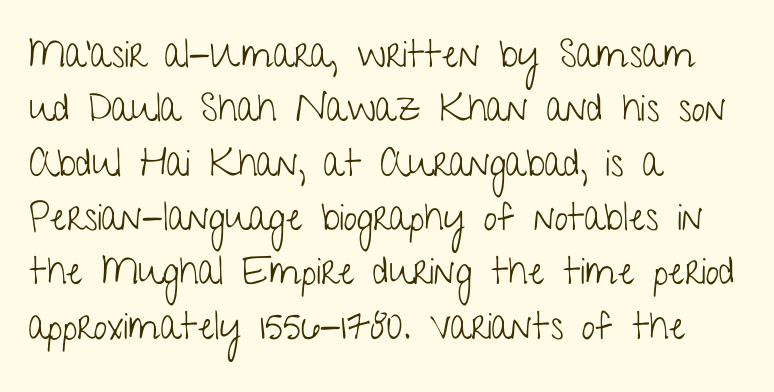
The characters display no serif detailing; their extremities are plain. Glyph-to-glyph distance matches everyday printed text. Underlining? Definitely not there. You can tell it's not italic because the verticals are truly vertical.
